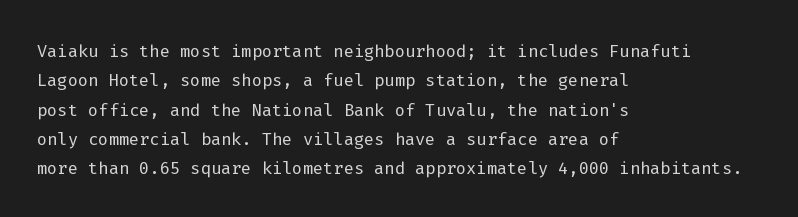
Q: Is the text bold? A: No.
Q: Is the text italic (slanted)? A: No, it is upright.
Q: Is the text underlined? A: No.
Q: How is the paragraph aligned? A: Left-aligned.
Q: Is the spacing between letters normal or unusually wide? A: Normal.
